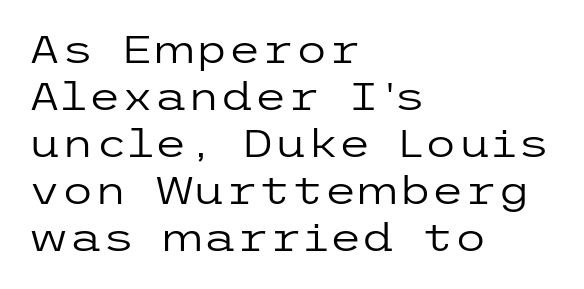
The image shows 38 px regular-weight, wide sans-serif type, upright; set left-aligned, line spacing 1.24x, normal letter spacing, not underlined; low stroke contrast and a medium x-height.
